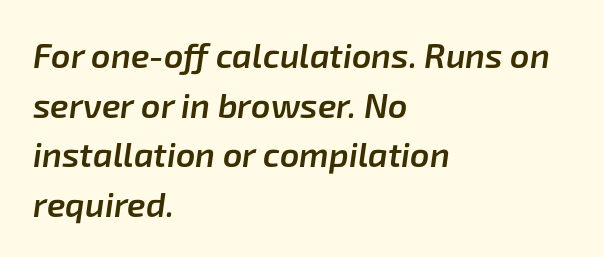
Q: Is the text bold? A: Semi-bold.
Q: Is the text italic (slanted)? A: Yes, it leans right by about 8 degrees.
Q: Is the text underlined? A: No.
Q: How is the paragraph aligned? A: Left-aligned.
Q: Is the spacing between letters normal or unusually wide? A: Normal.
Q: Is the spacing between lines tight, normal or loose? A: Normal.
Q: Width (condensed, normal, or wide)? A: Normal.
Q: Stroke contrast? A: Low.
Q: x-height? A: Medium.
Q: Monospaced? A: No.
